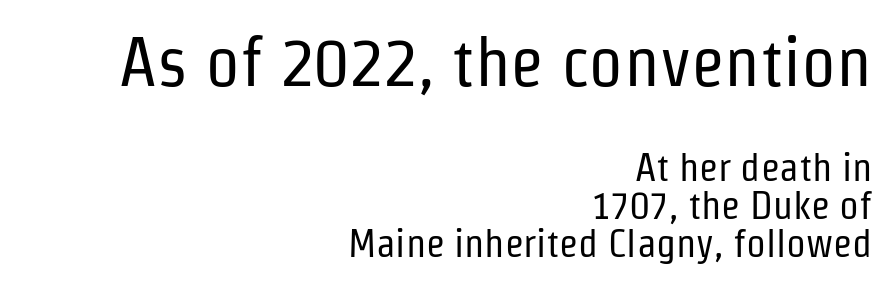
Q: Is the text bold? A: No.
Q: Is the text italic (slanted)? A: No, it is upright.
Q: Is the typeface a serif or a sans-serif typeface? A: Sans-serif.
Q: Is the text underlined? A: No.
Q: How is the paragraph aligned? A: Right-aligned.
Q: Is the spacing between letters normal or unusually wide? A: Normal.
Q: Is the spacing between lines tight, normal or loose? A: Tight.
Q: Which block of text is set in a larger size, the first (top) or the second (bottom)? A: The first (top) one.
Q: Width (condensed, normal, or wide)? A: Condensed.
Q: Stroke contrast? A: Low.
Q: x-height? A: Medium.
Q: Monospaced? A: No.
